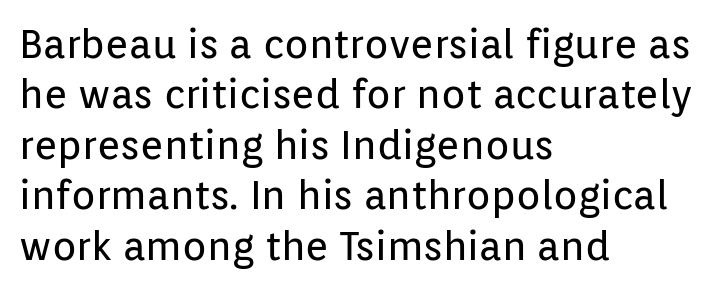
{"serif": "no", "italic": "no", "bold": "no", "weight": "regular", "width": "normal", "stroke_contrast": "low", "x_height": "medium", "monospaced": "no", "underline": "no", "align": "left", "line_spacing": "normal", "line_spacing_ratio": 1.26, "letter_spacing": "normal", "letter_spacing_em": 0.0, "glyph_px": 40}
